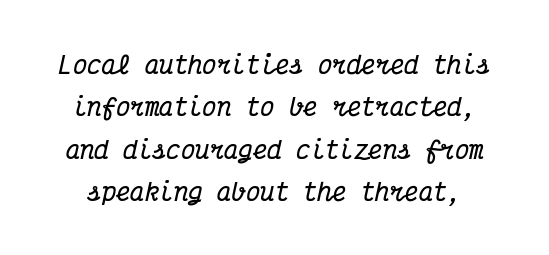
The image shows 24 px bold type, italic (leaning right); set line spacing 1.77x, normal letter spacing, not underlined.
